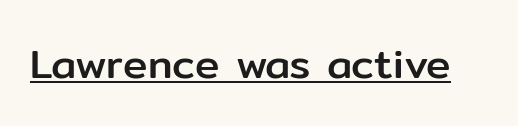
{"serif": "no", "italic": "no", "width": "normal", "stroke_contrast": "low", "x_height": "medium", "monospaced": "no", "underline": "yes", "letter_spacing": "normal", "letter_spacing_em": 0.0, "glyph_px": 41}
